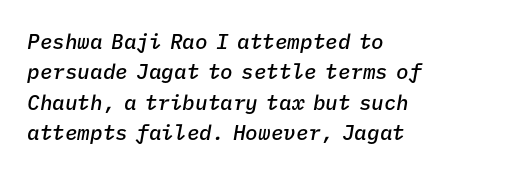
Q: Is the text bold? A: Semi-bold.
Q: Is the text italic (slanted)? A: Yes, it leans right by about 9 degrees.
Q: Is the text underlined? A: No.
Q: How is the paragraph aligned? A: Left-aligned.
Q: Is the spacing between letters normal or unusually wide? A: Normal.
Q: Is the spacing between lines tight, normal or loose? A: Normal.
